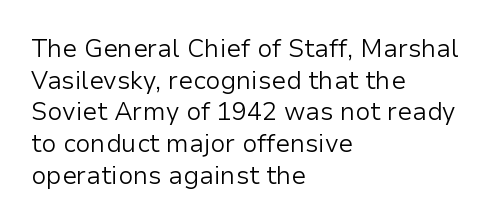
{"italic": "no", "bold": "no", "underline": "no", "align": "left", "line_spacing": "normal", "line_spacing_ratio": 1.27, "letter_spacing": "normal", "letter_spacing_em": 0.0, "glyph_px": 25}
